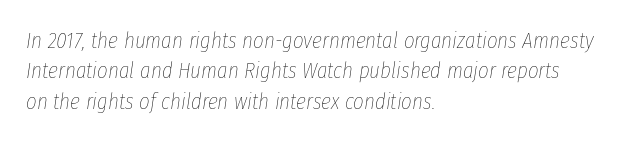
{"italic": "yes", "lean": "right", "slant_degrees": 8, "bold": "no", "underline": "no", "align": "left", "line_spacing": "normal", "line_spacing_ratio": 1.32, "letter_spacing": "normal", "letter_spacing_em": 0.0, "glyph_px": 23}
